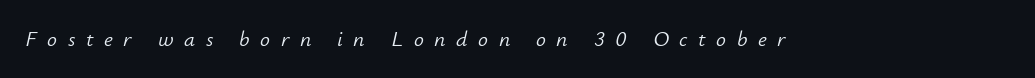
When letters slant like this, we call the style italic. In terms of letterspacing, this is a distinctly airy, spread setting. The cut favours lightness, reaching ordinary text weight at its darkest. The words here are not underlined.
